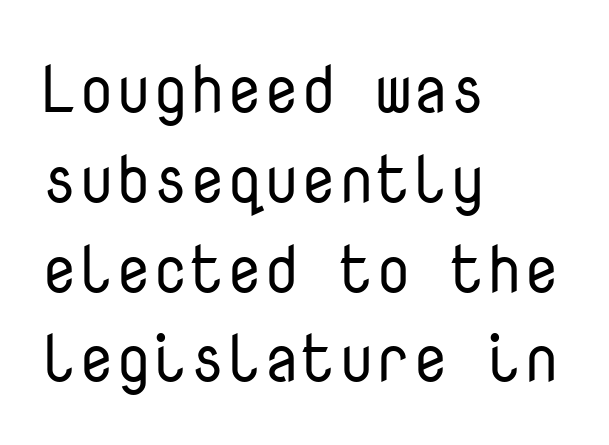
Observe the absence of serifs on each vertical stroke in this sample. Leading: standard. The typography opts for an upright posture over an oblique one. Looks like terminal output: every glyph gets an equal slot. Unmarked baselines from the first word to the last.
